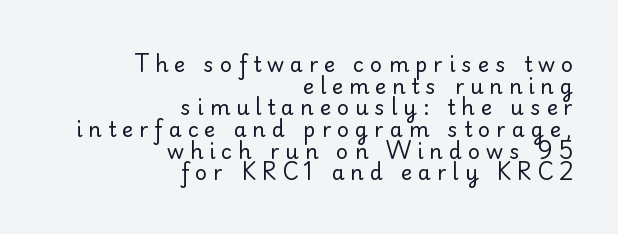
Is there much room between lines? No — they nearly touch. The typesetting does not lean heavy: it is not bold. Each word looks stretched out because of the extra space between its letters. No italicization has been applied; the sample stays upright. Casual observation: everything's shoved over to the right.
